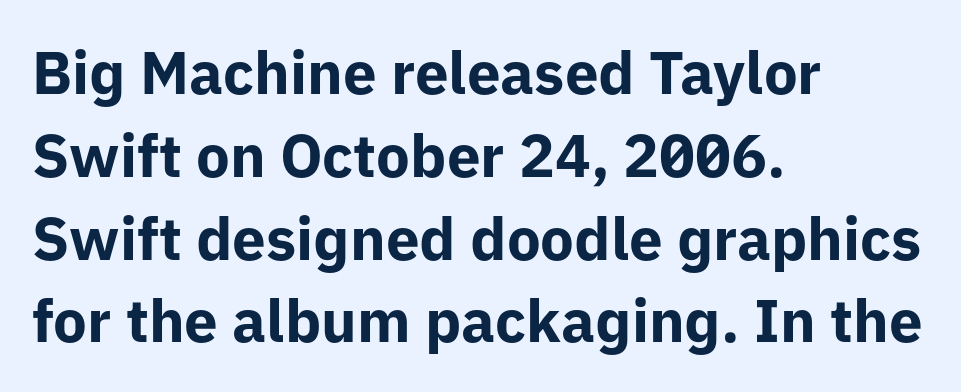
The image shows 60 px bold sans-serif type, upright; set left-aligned, normal line spacing (1.38x), normal letter spacing, not underlined; low stroke contrast and a medium x-height.
